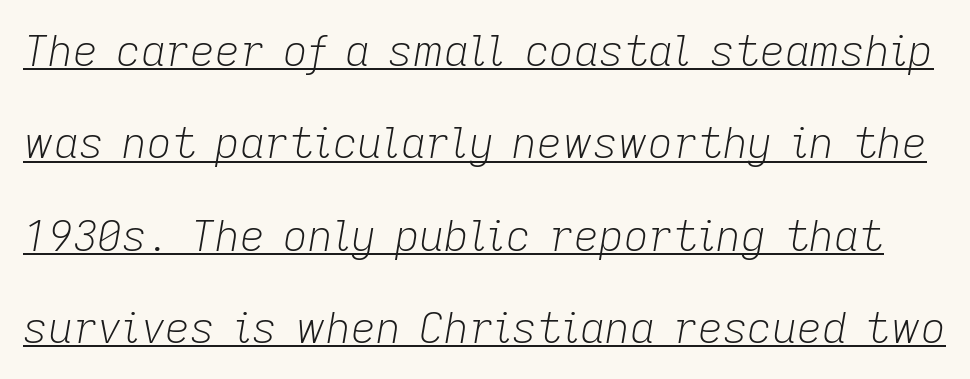
{"italic": "yes", "lean": "right", "slant_degrees": 9, "bold": "no", "weight": "light", "width": "normal", "stroke_contrast": "low", "x_height": "medium", "monospaced": "no", "underline": "yes", "line_spacing": "loose", "line_spacing_ratio": 2.15, "letter_spacing": "normal", "letter_spacing_em": 0.0, "glyph_px": 43}
